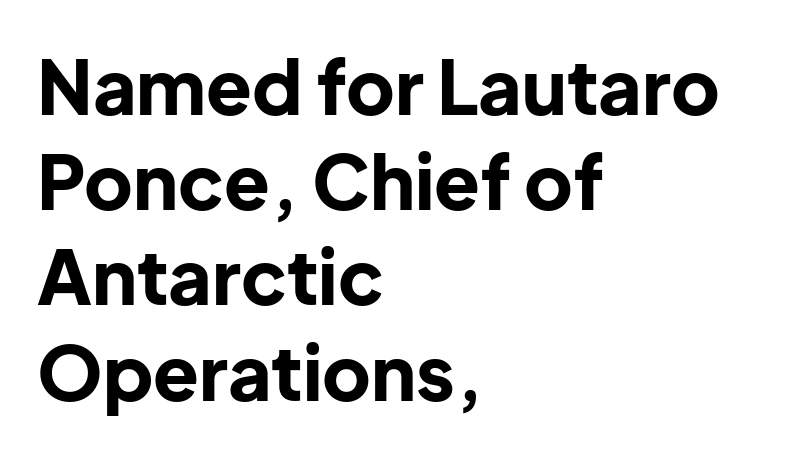
The text block is weighted toward the left margin, trailing off unevenly rightward. Each letter keeps its own natural width here, so spacing adapts to shape. Tracking here is standard; glyphs follow each other at the usual distance. Unlike a traditional serif, this face leaves its strokes unadorned. The glyphs are unaccompanied by any horizontal stroke below them.
